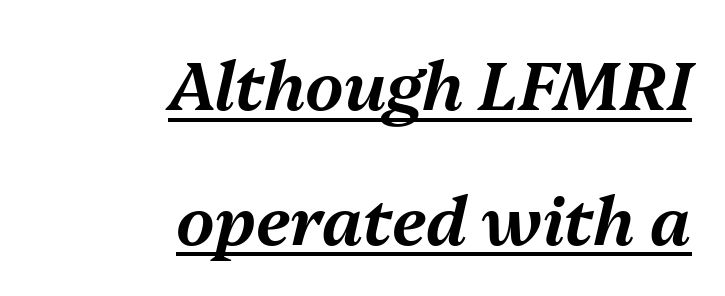
Q: Is the text italic (slanted)? A: Yes, it leans right by about 13 degrees.
Q: Is the text underlined? A: Yes.
Q: How is the paragraph aligned? A: Right-aligned.
Q: Is the spacing between letters normal or unusually wide? A: Normal.
Q: Is the spacing between lines tight, normal or loose? A: Loose.
Q: Width (condensed, normal, or wide)? A: Normal.
Q: Stroke contrast? A: Medium.
Q: x-height? A: Medium.
Q: Monospaced? A: No.
